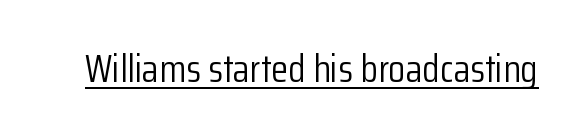
Q: Is the text bold? A: No.
Q: Is the text italic (slanted)? A: No, it is upright.
Q: Is the typeface a serif or a sans-serif typeface? A: Sans-serif.
Q: Is the text underlined? A: Yes.
Q: Is the spacing between letters normal or unusually wide? A: Normal.
Q: Width (condensed, normal, or wide)? A: Condensed.
Q: Stroke contrast? A: Low.
Q: x-height? A: Medium.
Q: Monospaced? A: No.
